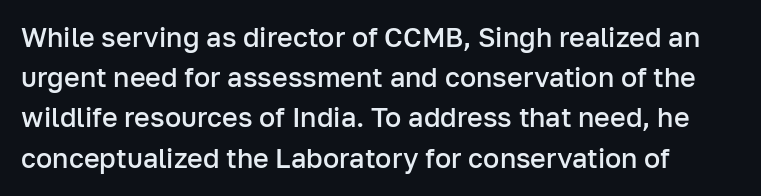
If you measured baseline to baseline, you'd find a middling distance. The specimen omits any rule beneath the text block's lines. These lines keep a tight, regular rhythm from letter to letter. Each glyph is drawn with semibold strokes, heavier than normal yet not fully bold. The specimen reads as upright at a glance.
